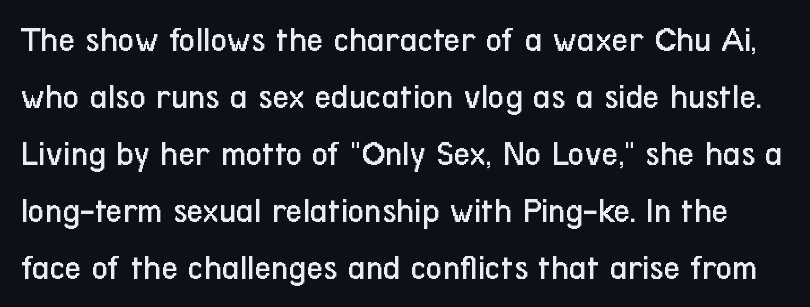
{"serif": "no", "italic": "no", "bold": "no", "weight": "regular", "width": "condensed", "stroke_contrast": "low", "x_height": "medium", "monospaced": "no", "underline": "no", "line_spacing": "normal", "line_spacing_ratio": 1.58, "letter_spacing": "normal", "letter_spacing_em": 0.0, "glyph_px": 36}
